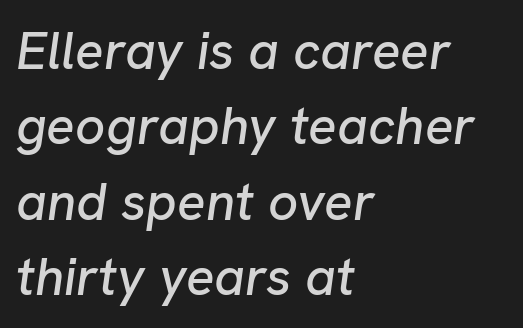
Check under the words: just untouched page. Leading matches the norm, producing a regular column. Do the characters align in a grid? No, the font is proportional. Letter spacing: default.
